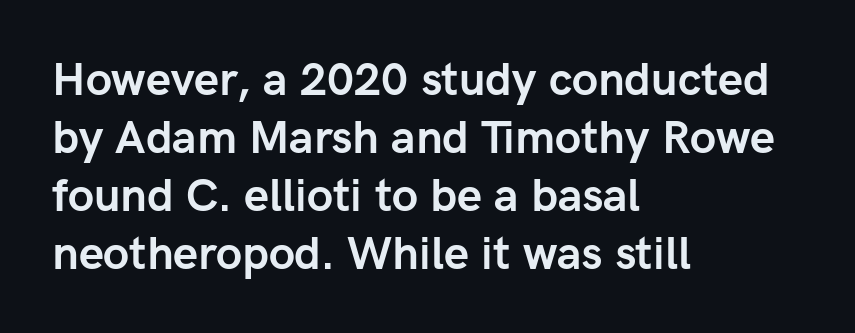
{"serif": "no", "italic": "no", "bold": "yes", "weight": "semibold", "width": "normal", "stroke_contrast": "low", "x_height": "medium", "monospaced": "no", "underline": "no", "align": "left", "line_spacing": "normal", "line_spacing_ratio": 1.29, "letter_spacing": "normal", "letter_spacing_em": 0.0, "glyph_px": 45}
